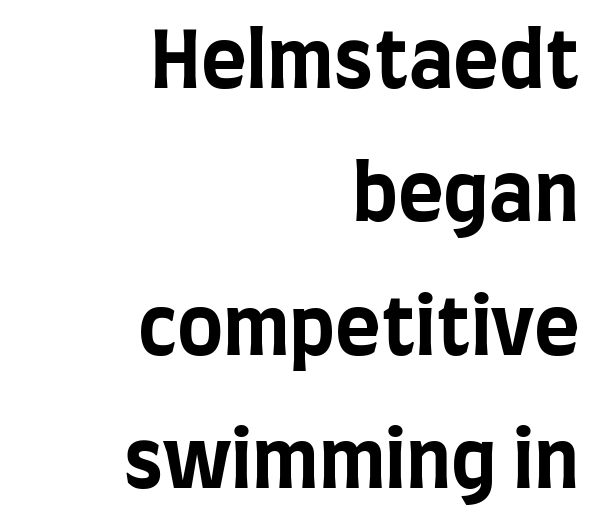
The image shows 78 px bold, condensed sans-serif type, upright; set right-aligned, line spacing 1.71x, normal letter spacing, not underlined; low stroke contrast and a large x-height.
